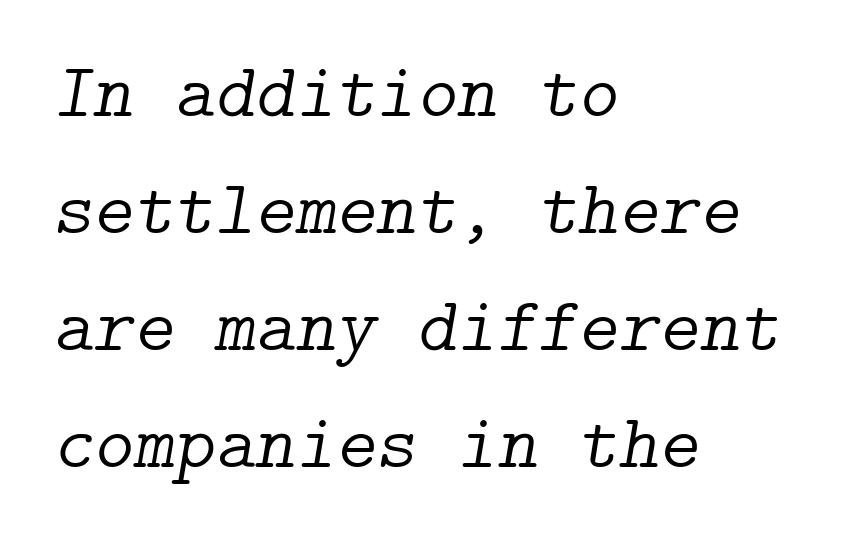
Emphasis-style slanted type is in use. Small tapered or slab feet sit at the stroke ends, so this counts as serif. Plain, unruled lines of type. The passage shown is not bold in any degree. The line texture is even and compact thanks to regular tracking. This sample is left-justified, so line endings fall wherever the words run out.
